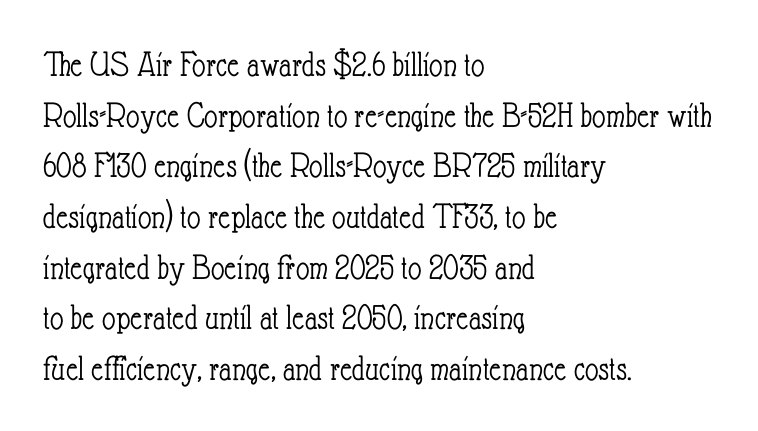
The image shows 37 px light, condensed type, upright; set left-aligned, normal line spacing (1.37x), normal letter spacing, not underlined; low stroke contrast and a small x-height.
